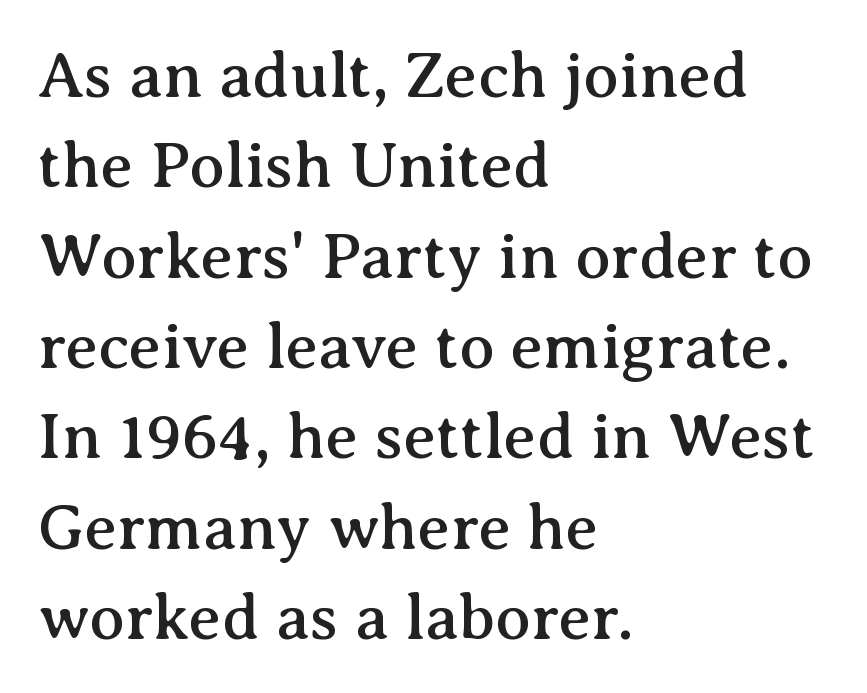
{"serif": "yes", "italic": "no", "width": "normal", "stroke_contrast": "medium", "x_height": "medium", "monospaced": "no", "underline": "no", "align": "left", "line_spacing": "normal", "line_spacing_ratio": 1.39, "letter_spacing": "normal", "letter_spacing_em": 0.0, "glyph_px": 65}
